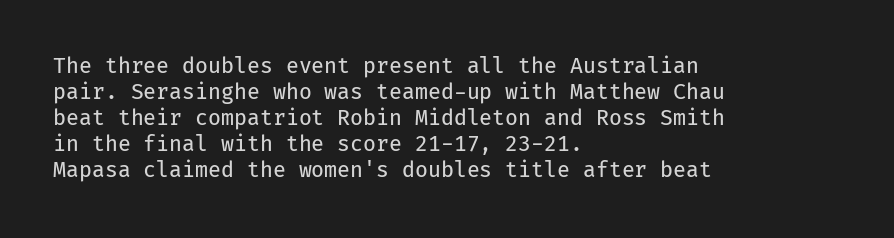
The image shows 21 px text type, upright; set left-aligned, line spacing 1.24x, normal letter spacing, not underlined.
